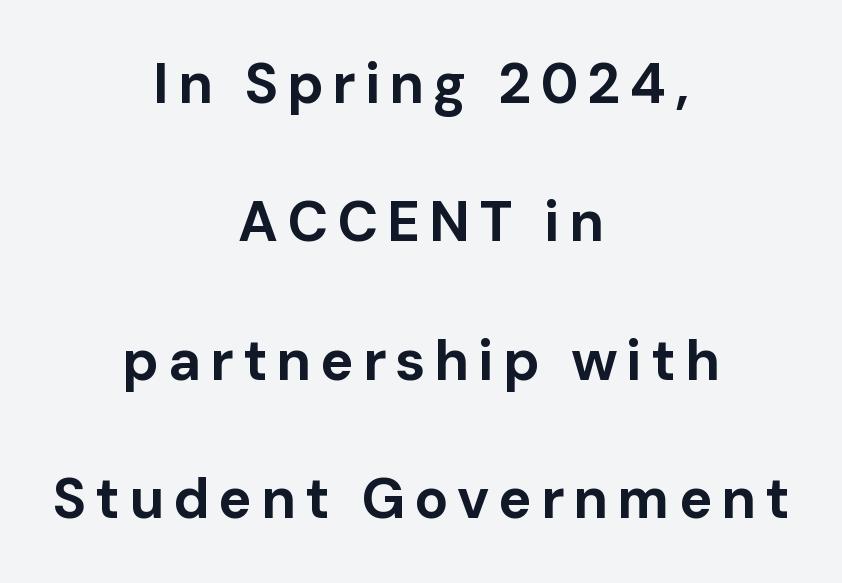
The image shows 56 px bold sans-serif type, upright; set centered, loose line spacing (2.47x), not underlined; low stroke contrast and a medium x-height.
